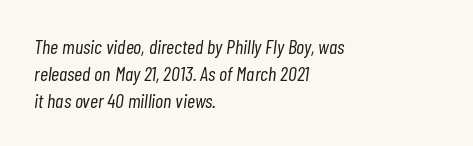
{"italic": "yes", "lean": "right", "slant_degrees": 7, "bold": "no", "underline": "no", "align": "left", "line_spacing": "normal", "line_spacing_ratio": 1.34, "letter_spacing": "normal", "letter_spacing_em": 0.0, "glyph_px": 20}
